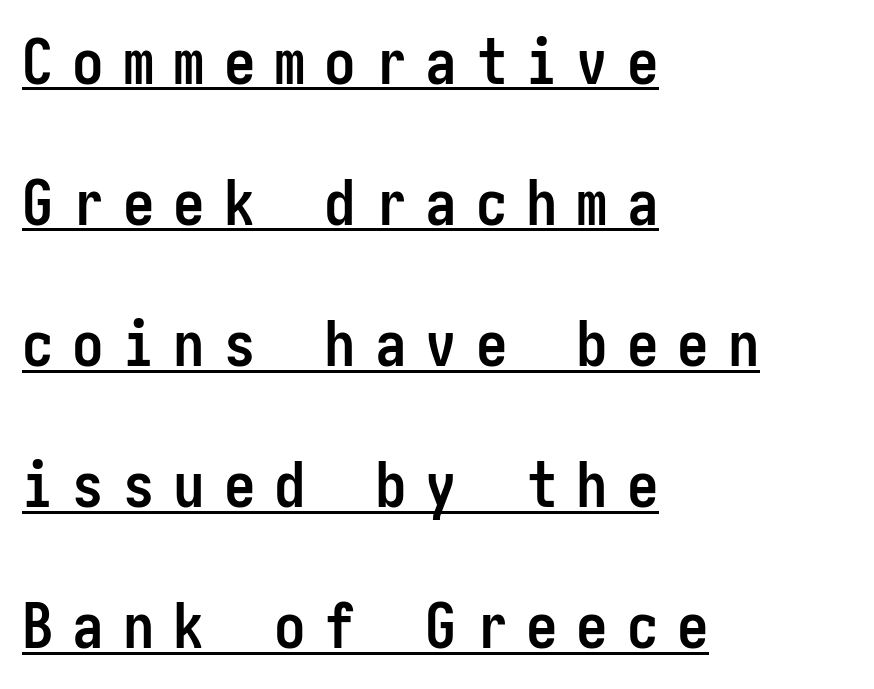
{"serif": "no", "italic": "no", "bold": "yes", "weight": "semibold", "width": "condensed", "stroke_contrast": "low", "x_height": "medium", "underline": "yes", "align": "left", "line_spacing": "loose", "line_spacing_ratio": 2.24, "letter_spacing": "wide", "letter_spacing_em": 0.3, "glyph_px": 63}
